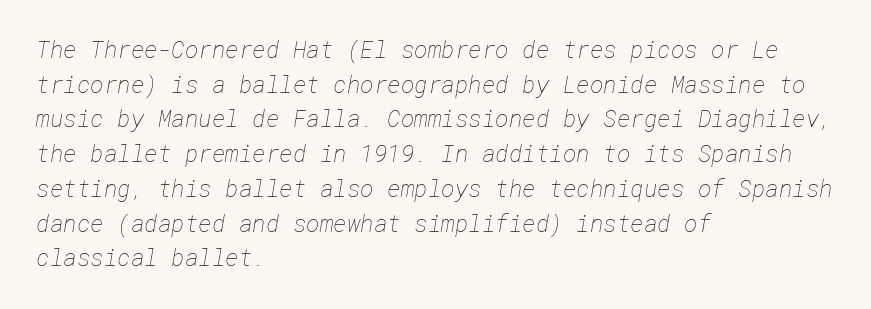
Q: Is the text bold? A: No.
Q: Is the text underlined? A: No.
Q: How is the paragraph aligned? A: Left-aligned.
Q: Is the spacing between letters normal or unusually wide? A: Normal.
Q: Is the spacing between lines tight, normal or loose? A: Normal.
